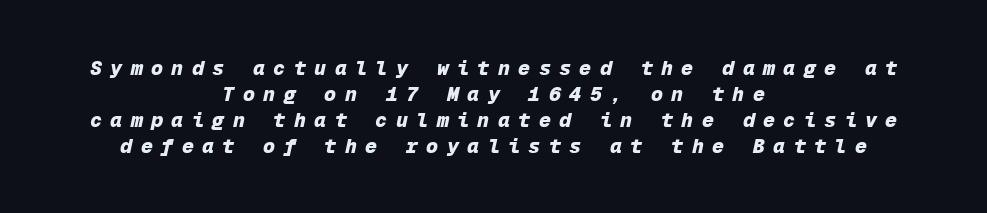
The image shows 20 px bold type, italic (leaning right); set centered, normal line spacing (1.3x), unusually wide letter spacing (+0.42 em), not underlined.
